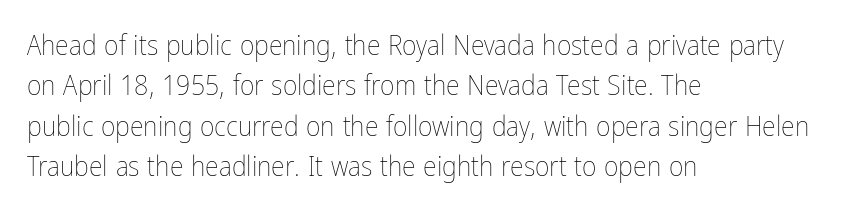
Q: Is the text bold? A: No.
Q: Is the text italic (slanted)? A: No, it is upright.
Q: Is the text underlined? A: No.
Q: How is the paragraph aligned? A: Left-aligned.
Q: Is the spacing between letters normal or unusually wide? A: Normal.
Q: Is the spacing between lines tight, normal or loose? A: Normal.
Q: Width (condensed, normal, or wide)? A: Condensed.
Q: Stroke contrast? A: Low.
Q: x-height? A: Medium.
Q: Monospaced? A: No.
